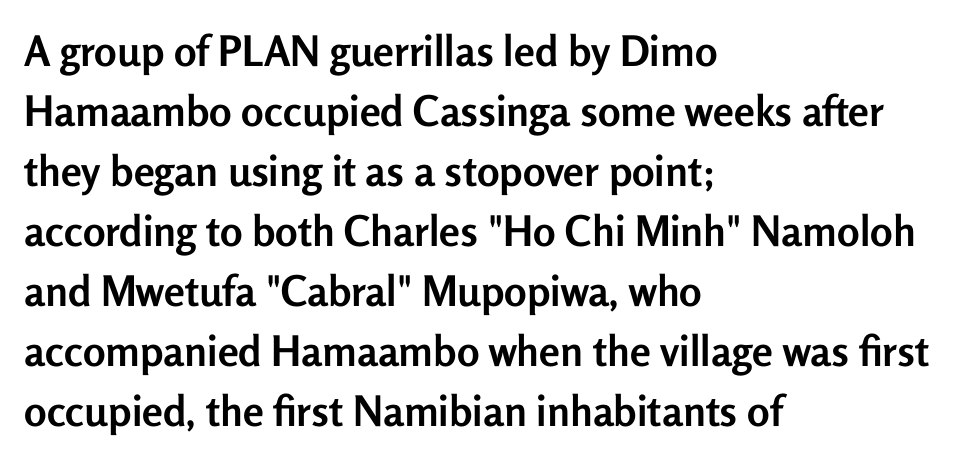
The image shows 42 px semibold sans-serif type, upright; set left-aligned, normal line spacing (1.43x), normal letter spacing, not underlined; low stroke contrast and a medium x-height.
